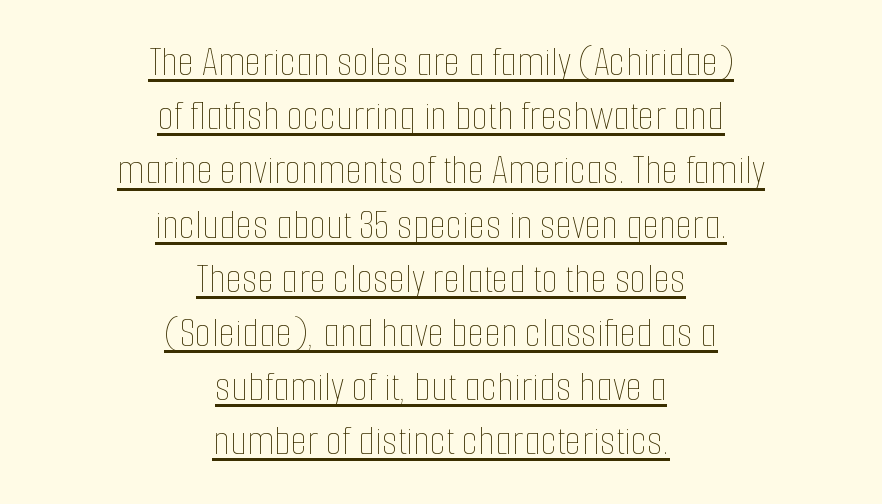
The image shows 43 px thin, condensed type, upright; set centered, normal line spacing (1.26x), normal letter spacing, underlined; low stroke contrast and a medium x-height.
